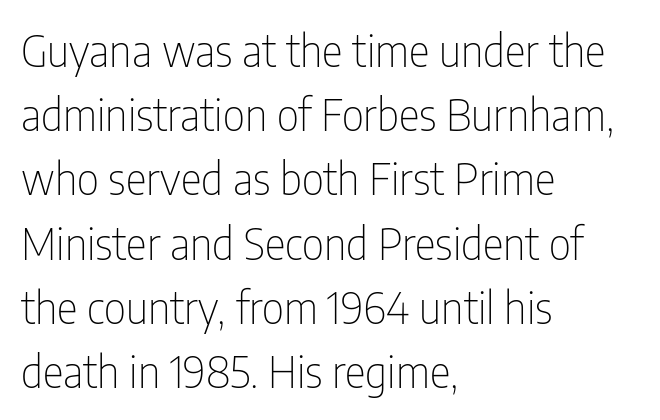
The image shows 44 px thin, condensed sans-serif type, upright; set left-aligned, normal line spacing (1.46x), normal letter spacing, not underlined; low stroke contrast and a medium x-height.
